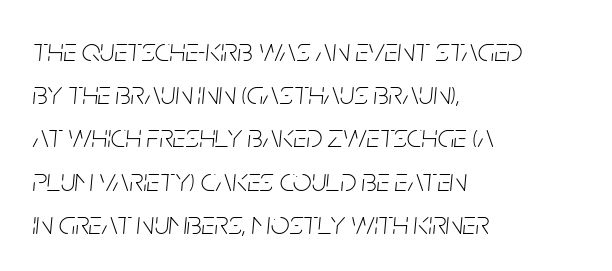
Q: Is the text bold? A: No.
Q: Is the text italic (slanted)? A: Yes, it leans right by about 5 degrees.
Q: Is the text underlined? A: No.
Q: How is the paragraph aligned? A: Left-aligned.
Q: Is the spacing between letters normal or unusually wide? A: Normal.
Q: Is the spacing between lines tight, normal or loose? A: Normal.
Q: Width (condensed, normal, or wide)? A: Condensed.
Q: Stroke contrast? A: Low.
Q: x-height? A: Large.
Q: Monospaced? A: No.
